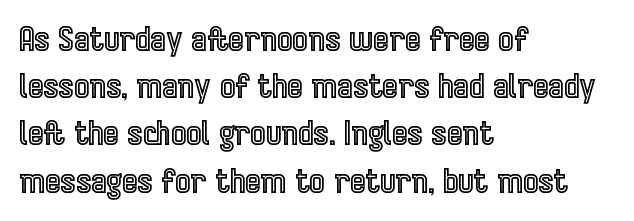
Q: Is the text italic (slanted)? A: No, it is upright.
Q: Is the text underlined? A: No.
Q: How is the paragraph aligned? A: Left-aligned.
Q: Is the spacing between letters normal or unusually wide? A: Normal.
Q: Is the spacing between lines tight, normal or loose? A: Normal.
Q: Width (condensed, normal, or wide)? A: Condensed.
Q: x-height? A: Medium.
Q: Monospaced? A: No.
